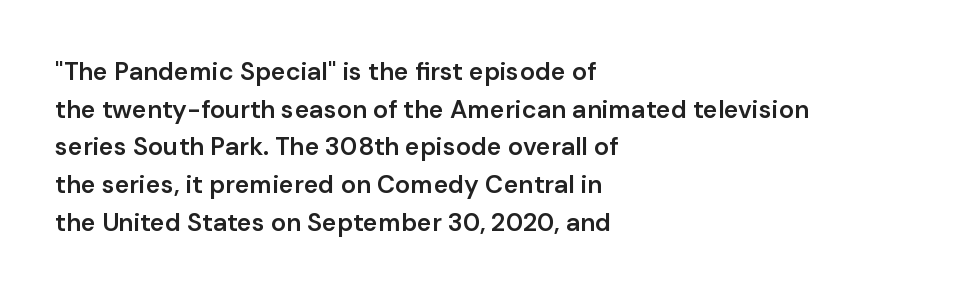
The image shows 25 px text type, upright; set left-aligned, normal line spacing (1.51x), normal letter spacing, not underlined.
